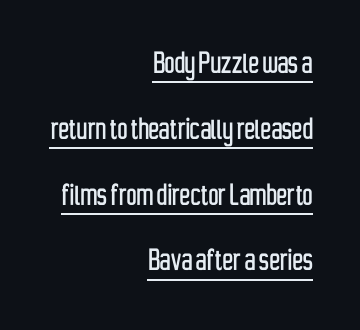
The image shows 35 px condensed sans-serif type, upright; set right-aligned, line spacing 1.88x, normal letter spacing, underlined; low stroke contrast and a medium x-height.
